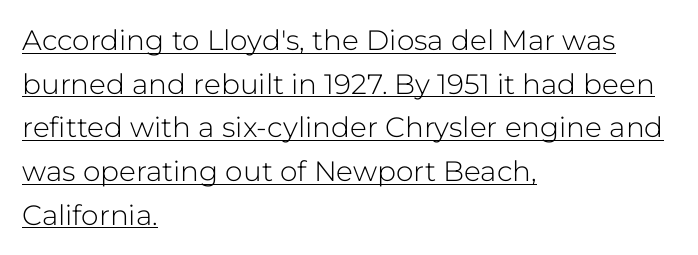
Does extra space separate the letters? No, they use regular spacing. These glyphs show unthickened strokes, regular width or finer. When letters stand straight like this, we call the style roman or upright. Every row of glyphs begins at an identical x-position on the left. Baseline-to-baseline distance is the conventional proportion of letter height.
